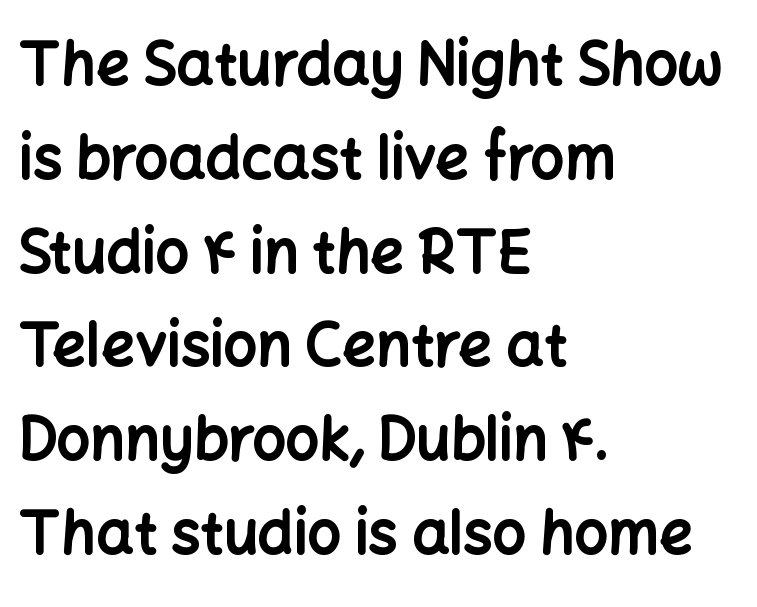
{"serif": "no", "italic": "no", "bold": "yes", "weight": "bold", "width": "normal", "stroke_contrast": "low", "x_height": "medium", "monospaced": "no", "underline": "no", "align": "left", "line_spacing": "normal", "line_spacing_ratio": 1.59, "letter_spacing": "normal", "letter_spacing_em": 0.0, "glyph_px": 59}
